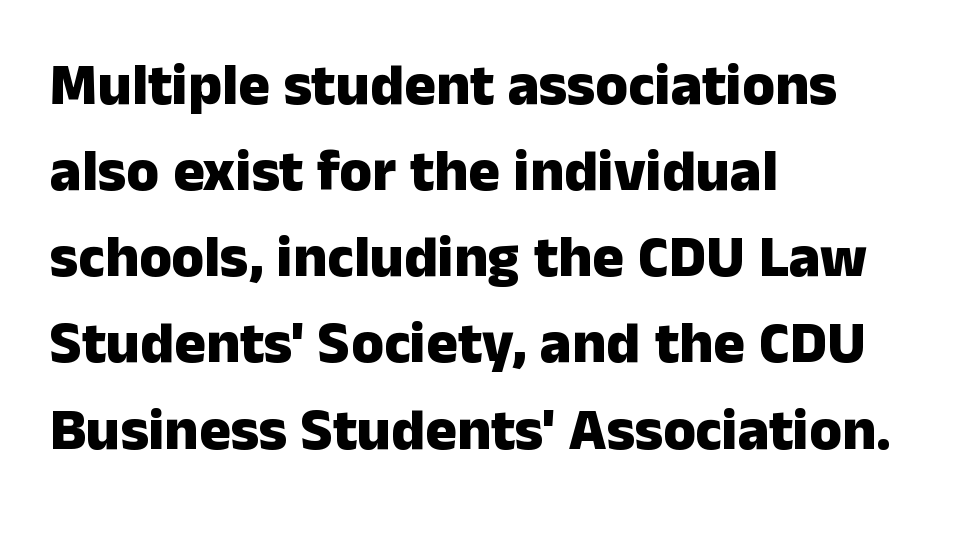
{"serif": "no", "italic": "no", "bold": "yes", "weight": "heavy", "width": "normal", "stroke_contrast": "low", "x_height": "medium", "monospaced": "no", "underline": "no", "align": "left", "line_spacing": "normal", "line_spacing_ratio": 1.46, "letter_spacing": "normal", "letter_spacing_em": 0.0, "glyph_px": 59}
